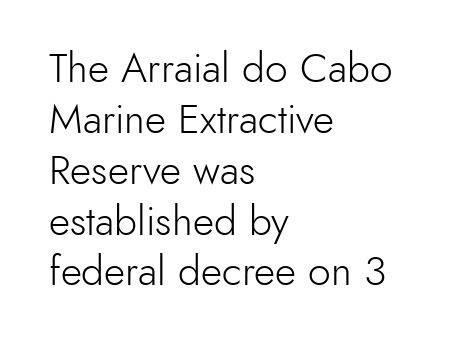
{"serif": "no", "italic": "no", "bold": "no", "weight": "light", "width": "normal", "x_height": "small", "monospaced": "no", "underline": "no", "align": "left", "line_spacing_ratio": 1.24, "letter_spacing": "normal", "letter_spacing_em": 0.0, "glyph_px": 41}
